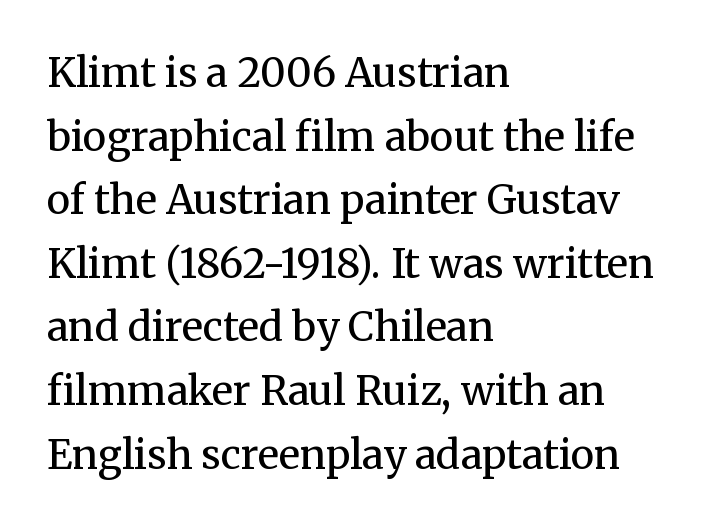
{"serif": "yes", "italic": "no", "bold": "no", "weight": "regular", "width": "normal", "stroke_contrast": "medium", "x_height": "medium", "monospaced": "no", "underline": "no", "align": "left", "line_spacing": "normal", "line_spacing_ratio": 1.59, "letter_spacing": "normal", "letter_spacing_em": 0.0, "glyph_px": 40}
